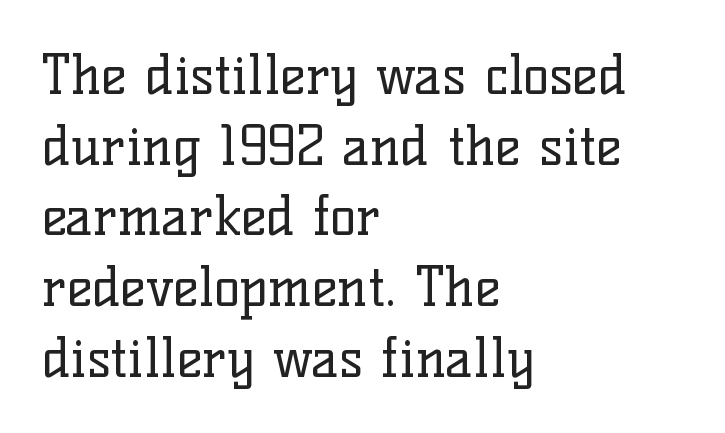
The image shows 54 px regular-weight serif type, upright; set left-aligned, normal line spacing (1.31x), normal letter spacing, not underlined; low stroke contrast and a medium x-height.
